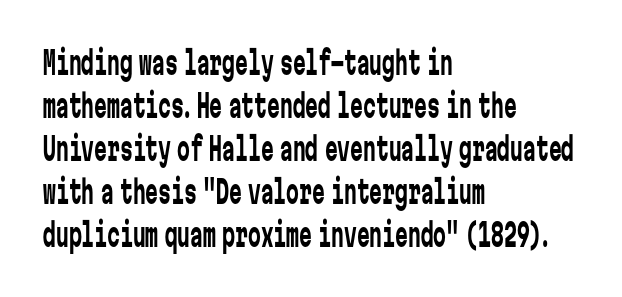
Q: Is the text bold? A: No.
Q: Is the text italic (slanted)? A: No, it is upright.
Q: Is the typeface a serif or a sans-serif typeface? A: Sans-serif.
Q: Is the text underlined? A: No.
Q: How is the paragraph aligned? A: Left-aligned.
Q: Is the spacing between letters normal or unusually wide? A: Normal.
Q: Is the spacing between lines tight, normal or loose? A: Normal.
Q: Width (condensed, normal, or wide)? A: Condensed.
Q: Stroke contrast? A: Low.
Q: x-height? A: Medium.
Q: Monospaced? A: Yes.
